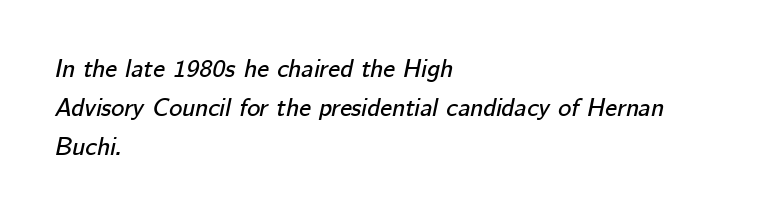
The image shows 25 px text type, italic (leaning right); set left-aligned, normal line spacing (1.57x), normal letter spacing, not underlined.
